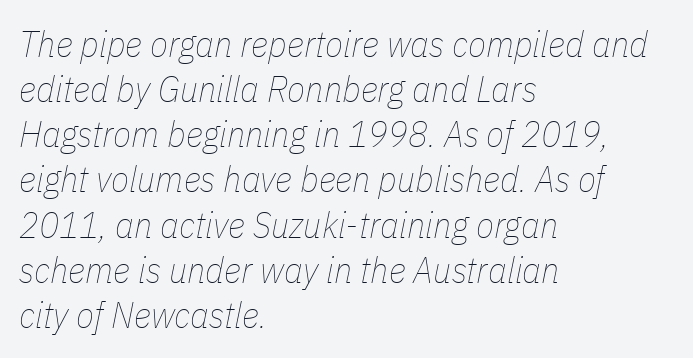
The image shows 37 px thin, condensed type, italic (leaning right); set left-aligned, line spacing 1.22x, normal letter spacing, not underlined; low stroke contrast and a medium x-height.
